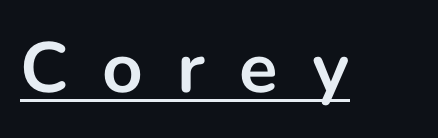
What decoration does the sample have? An underline. Does the weight exceed regular? Yes, all the way to bold. In terms of letterspacing, this is a distinctly airy, spread setting. Do the characters align in a grid? No, the font is proportional. No italicization has been applied; the sample stays upright. Note: no serifs on the glyphs.
